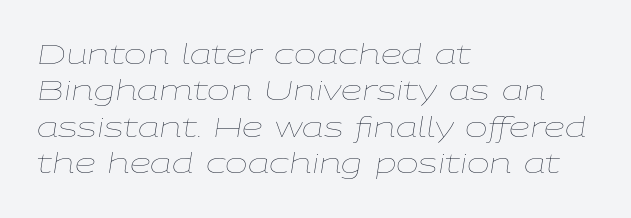
Q: Is the text bold? A: No.
Q: Is the text italic (slanted)? A: Yes, it leans right by about 9 degrees.
Q: Is the text underlined? A: No.
Q: How is the paragraph aligned? A: Left-aligned.
Q: Is the spacing between letters normal or unusually wide? A: Normal.
Q: Is the spacing between lines tight, normal or loose? A: Normal.
